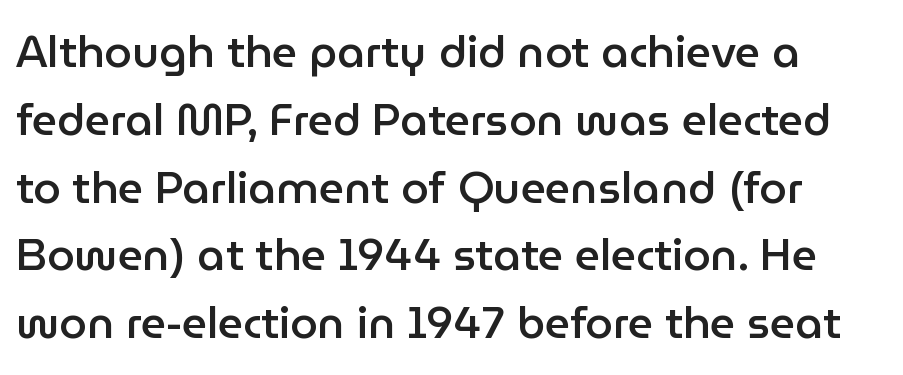
A typesetter would call this zero additional tracking. Typographic density is moderately raised because the face is semibold. It's the straight-up-and-down kind of type. The rendering uses natural spacing where letterforms have individual widths. Students, observe: this is what conventionally led text looks like.
